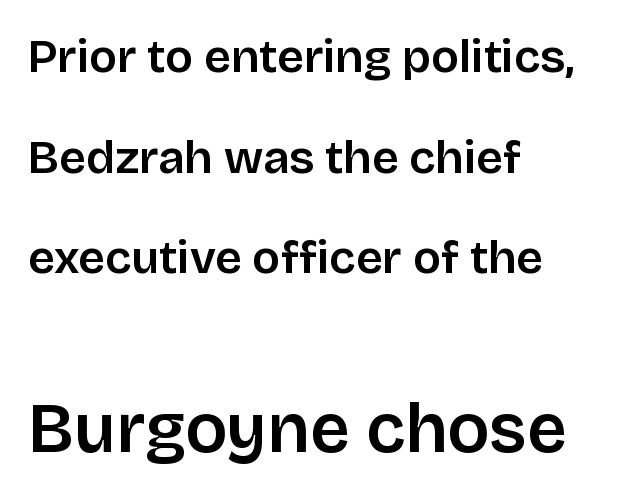
Q: Is the text bold? A: Semi-bold.
Q: Is the text italic (slanted)? A: No, it is upright.
Q: Is the typeface a serif or a sans-serif typeface? A: Sans-serif.
Q: Is the text underlined? A: No.
Q: How is the paragraph aligned? A: Left-aligned.
Q: Is the spacing between letters normal or unusually wide? A: Normal.
Q: Is the spacing between lines tight, normal or loose? A: Loose.
Q: Which block of text is set in a larger size, the first (top) or the second (bottom)? A: The second (bottom) one.
Q: Width (condensed, normal, or wide)? A: Normal.
Q: Stroke contrast? A: Low.
Q: x-height? A: Large.
Q: Monospaced? A: No.
